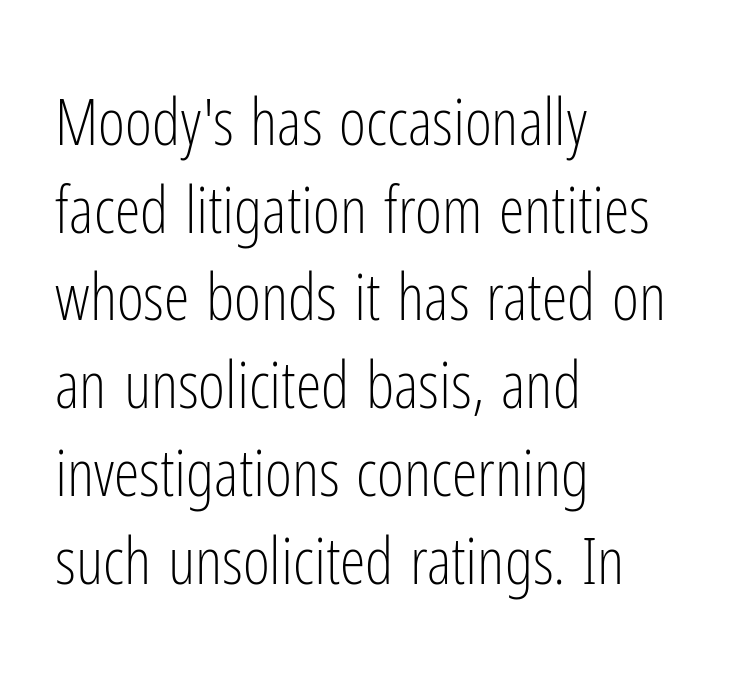
The image shows 65 px light, condensed sans-serif type, upright; set left-aligned, normal line spacing (1.35x), normal letter spacing, not underlined; low stroke contrast and a medium x-height.
